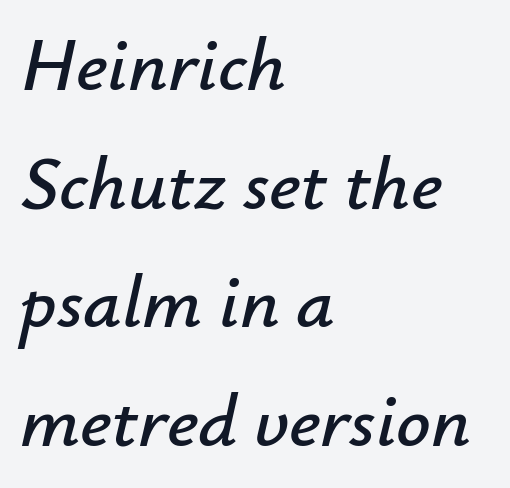
The image shows 76 px text type, italic (leaning right); set left-aligned, normal line spacing (1.56x), normal letter spacing, not underlined; low stroke contrast and a small x-height.
